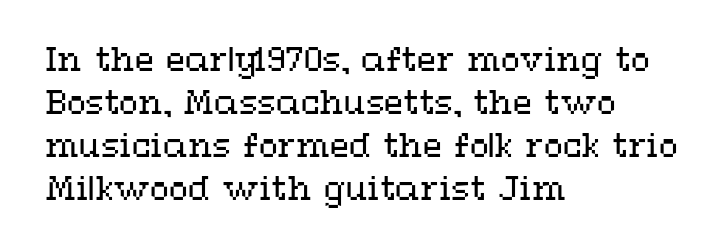
Caption: standard tracking, unaltered. Rule under the text: the space is simply empty. If you drew a ruler down the left edge, every line would touch it. The rendering uses natural spacing where letterforms have individual widths.
